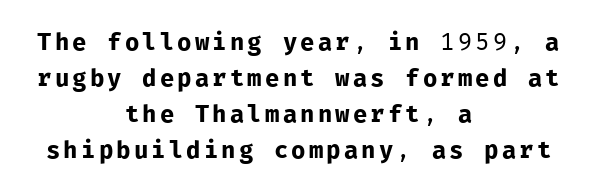
The image shows 24 px text type, upright; set centered, normal line spacing (1.5x), not underlined.
